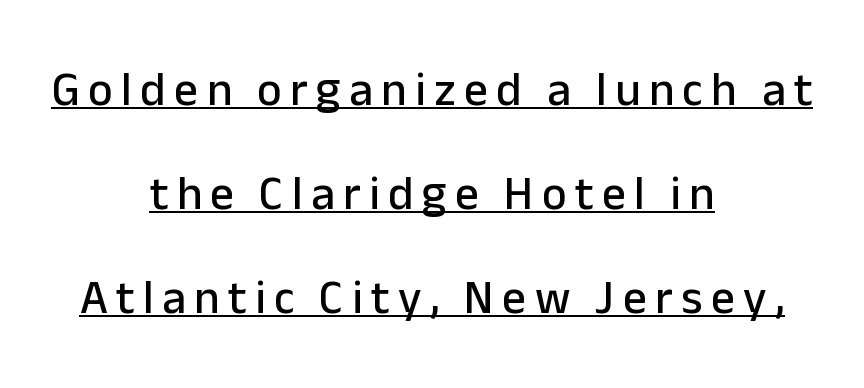
{"serif": "no", "italic": "no", "width": "normal", "stroke_contrast": "low", "x_height": "medium", "monospaced": "no", "underline": "yes", "align": "center", "line_spacing": "loose", "line_spacing_ratio": 2.21, "glyph_px": 47}
